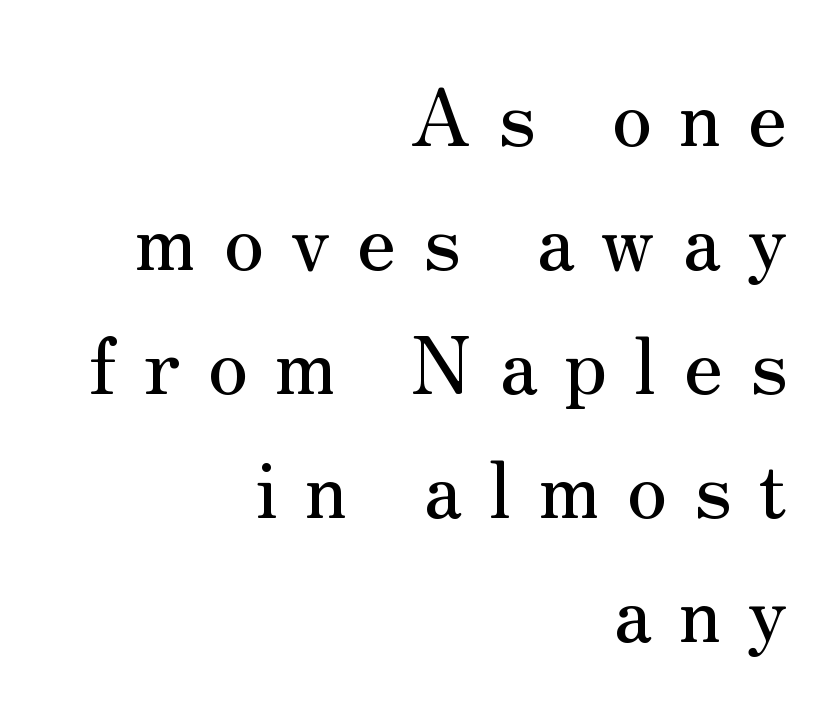
{"serif": "yes", "italic": "no", "width": "normal", "stroke_contrast": "medium", "x_height": "small", "monospaced": "no", "underline": "no", "align": "right", "line_spacing": "normal", "line_spacing_ratio": 1.55, "letter_spacing": "wide", "letter_spacing_em": 0.33, "glyph_px": 80}
